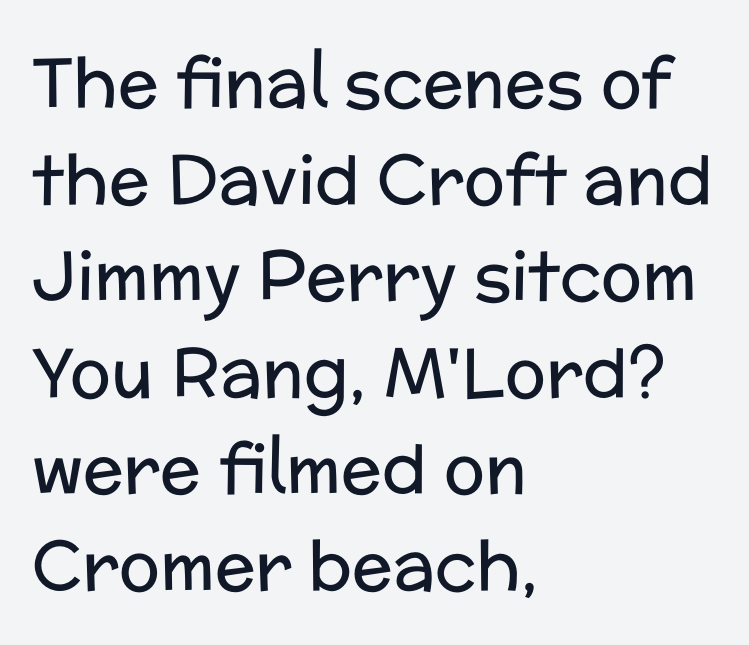
Q: Is the text bold? A: No.
Q: Is the text italic (slanted)? A: No, it is upright.
Q: Is the typeface a serif or a sans-serif typeface? A: Sans-serif.
Q: Is the text underlined? A: No.
Q: How is the paragraph aligned? A: Left-aligned.
Q: Is the spacing between letters normal or unusually wide? A: Normal.
Q: Is the spacing between lines tight, normal or loose? A: Normal.
Q: Width (condensed, normal, or wide)? A: Normal.
Q: Stroke contrast? A: Low.
Q: x-height? A: Medium.
Q: Monospaced? A: No.
